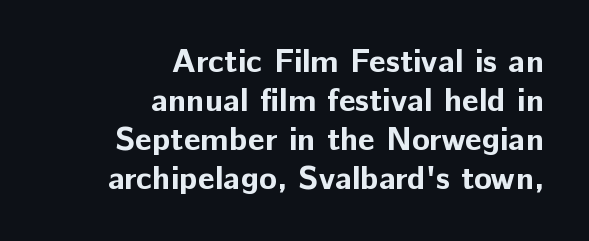
Q: Is the text bold? A: Yes.
Q: Is the text italic (slanted)? A: No, it is upright.
Q: Is the typeface a serif or a sans-serif typeface? A: Sans-serif.
Q: Is the text underlined? A: No.
Q: How is the paragraph aligned? A: Right-aligned.
Q: Is the spacing between letters normal or unusually wide? A: Normal.
Q: Width (condensed, normal, or wide)? A: Normal.
Q: Stroke contrast? A: Low.
Q: x-height? A: Medium.
Q: Monospaced? A: No.
